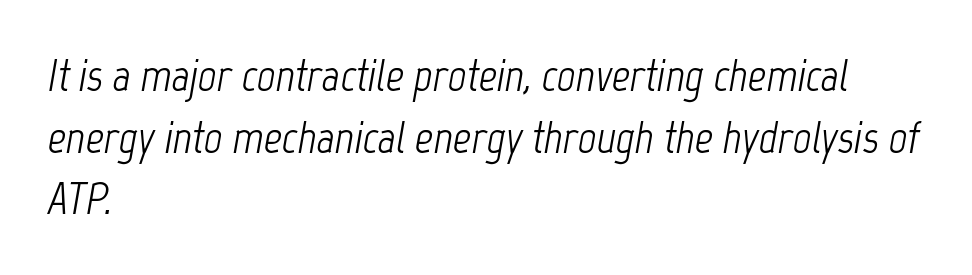
Q: Is the text bold? A: No.
Q: Is the text italic (slanted)? A: Yes, it leans right by about 12 degrees.
Q: Is the text underlined? A: No.
Q: How is the paragraph aligned? A: Left-aligned.
Q: Is the spacing between letters normal or unusually wide? A: Normal.
Q: Is the spacing between lines tight, normal or loose? A: Normal.
Q: Width (condensed, normal, or wide)? A: Condensed.
Q: Stroke contrast? A: Low.
Q: x-height? A: Medium.
Q: Monospaced? A: No.
